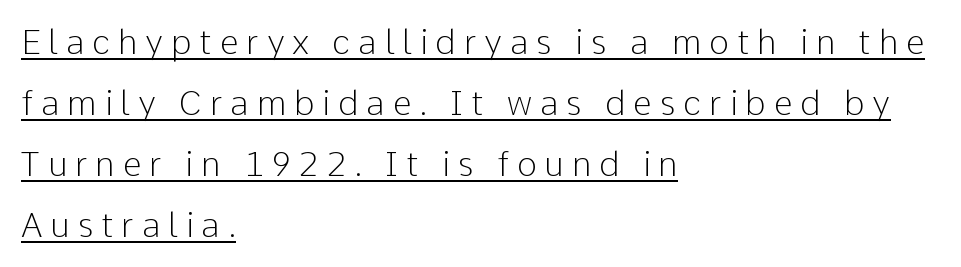
Q: Is the text bold? A: No.
Q: Is the text italic (slanted)? A: No, it is upright.
Q: Is the typeface a serif or a sans-serif typeface? A: Sans-serif.
Q: Is the text underlined? A: Yes.
Q: How is the paragraph aligned? A: Left-aligned.
Q: Is the spacing between letters normal or unusually wide? A: Unusually wide.
Q: Width (condensed, normal, or wide)? A: Normal.
Q: Stroke contrast? A: Low.
Q: x-height? A: Medium.
Q: Monospaced? A: No.
